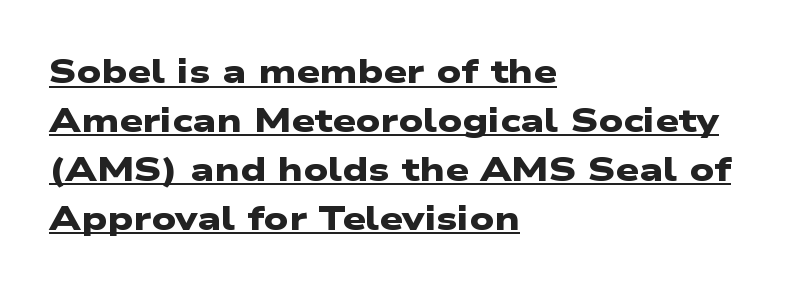
Q: Is the text bold? A: Yes.
Q: Is the typeface a serif or a sans-serif typeface? A: Sans-serif.
Q: Is the text underlined? A: Yes.
Q: How is the paragraph aligned? A: Left-aligned.
Q: Is the spacing between letters normal or unusually wide? A: Normal.
Q: Is the spacing between lines tight, normal or loose? A: Normal.
Q: Width (condensed, normal, or wide)? A: Wide.
Q: Stroke contrast? A: Low.
Q: x-height? A: Medium.
Q: Monospaced? A: No.
